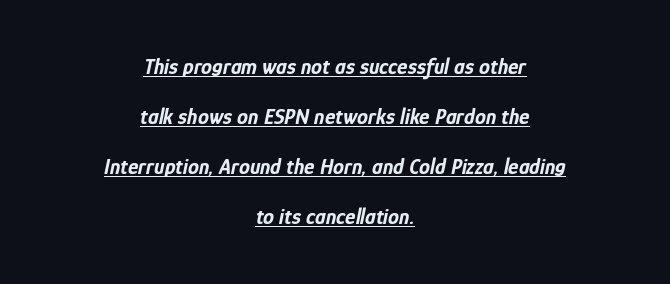
Here the glyphs are tracked normally, forming tight word shapes. Has an underline been added? It has. The text block is weighted toward neither margin, spreading evenly from the middle. Posture: slanted.
